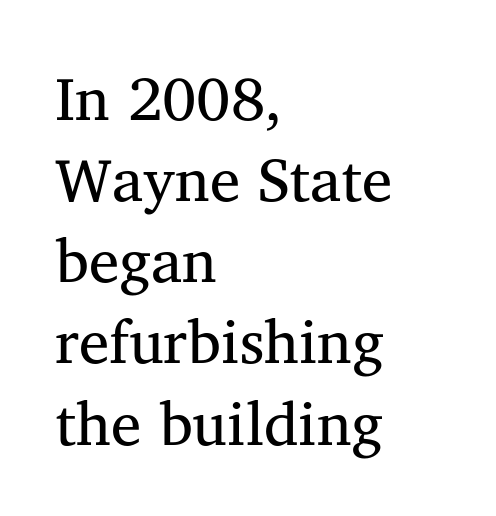
Q: Is the text bold? A: No.
Q: Is the text italic (slanted)? A: No, it is upright.
Q: Is the typeface a serif or a sans-serif typeface? A: Serif.
Q: Is the text underlined? A: No.
Q: How is the paragraph aligned? A: Left-aligned.
Q: Is the spacing between letters normal or unusually wide? A: Normal.
Q: Is the spacing between lines tight, normal or loose? A: Normal.
Q: Width (condensed, normal, or wide)? A: Normal.
Q: Stroke contrast? A: Medium.
Q: x-height? A: Medium.
Q: Monospaced? A: No.
